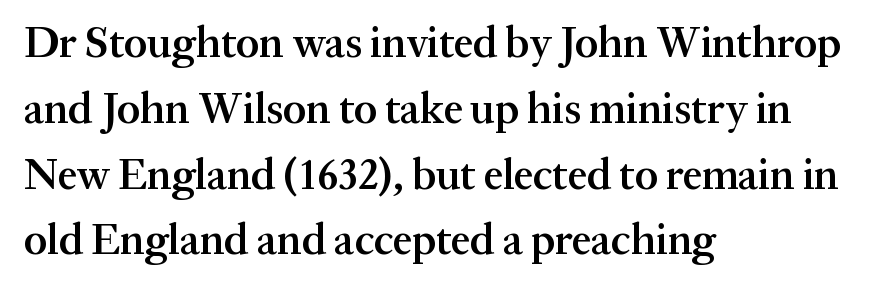
Posture: vertical. The line texture is even and compact thanks to regular tracking. The vertical gap from one line to the next is medium. Unmarked baselines from the first word to the last. Students, this is semibold: more ink than regular, less than bold. Do the characters align in a grid? No, the font is proportional.
